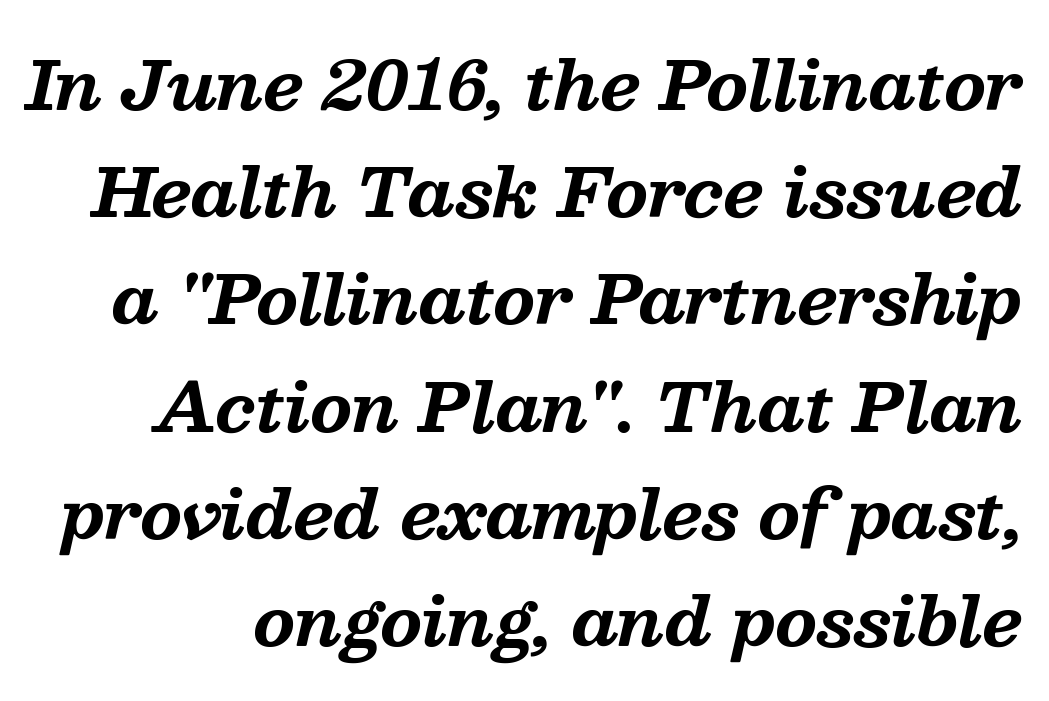
{"serif": "yes", "italic": "yes", "lean": "right", "slant_degrees": 13, "bold": "yes", "weight": "bold", "width": "normal", "stroke_contrast": "medium", "x_height": "medium", "monospaced": "no", "underline": "no", "line_spacing": "normal", "line_spacing_ratio": 1.6, "letter_spacing": "normal", "letter_spacing_em": 0.0, "glyph_px": 67}
